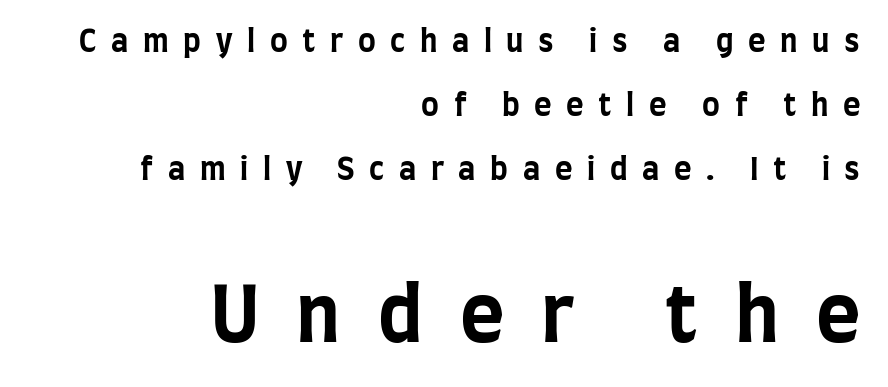
The image shows 76 px bold, condensed sans-serif type, upright; set right-aligned, loose line spacing (2.14x), unusually wide letter spacing (+0.49 em), not underlined; the second (bottom) block is 2.53x larger; low stroke contrast and a large x-height.
